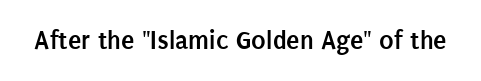
Q: Is the text bold? A: Yes.
Q: Is the text italic (slanted)? A: No, it is upright.
Q: Is the text underlined? A: No.
Q: Is the spacing between letters normal or unusually wide? A: Normal.
